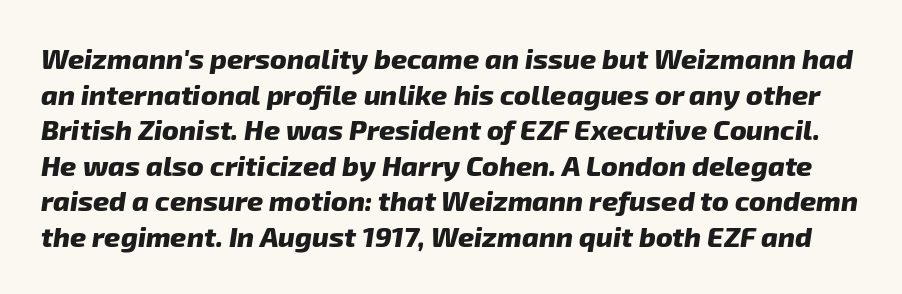
Q: Is the text bold? A: Yes.
Q: Is the text italic (slanted)? A: Yes, it leans right by about 8 degrees.
Q: Is the text underlined? A: No.
Q: Is the spacing between letters normal or unusually wide? A: Normal.
Q: Is the spacing between lines tight, normal or loose? A: Normal.
Q: Width (condensed, normal, or wide)? A: Normal.
Q: Stroke contrast? A: Low.
Q: x-height? A: Medium.
Q: Monospaced? A: No.
